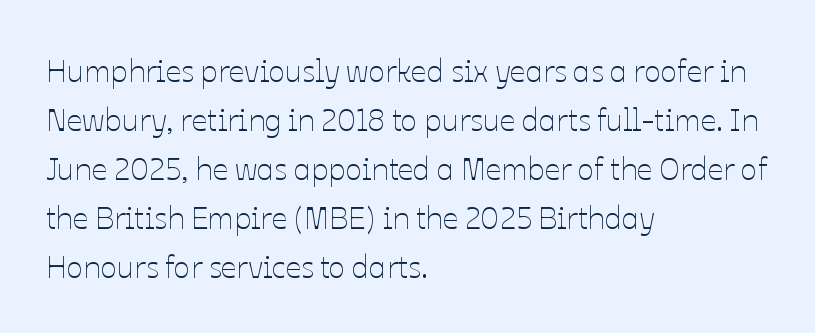
{"italic": "no", "bold": "no", "weight": "thin", "width": "normal", "stroke_contrast": "low", "x_height": "medium", "monospaced": "no", "underline": "no", "align": "left", "line_spacing": "normal", "line_spacing_ratio": 1.58, "letter_spacing": "normal", "letter_spacing_em": 0.0, "glyph_px": 31}
